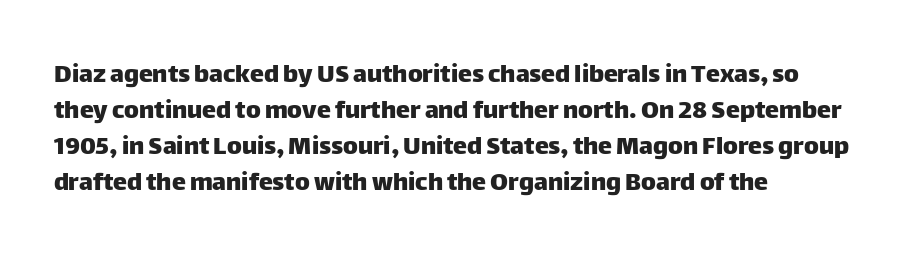
Q: Is the text italic (slanted)? A: No, it is upright.
Q: Is the typeface a serif or a sans-serif typeface? A: Sans-serif.
Q: Is the text underlined? A: No.
Q: How is the paragraph aligned? A: Left-aligned.
Q: Is the spacing between letters normal or unusually wide? A: Normal.
Q: Is the spacing between lines tight, normal or loose? A: Normal.
Q: Width (condensed, normal, or wide)? A: Normal.
Q: Stroke contrast? A: Low.
Q: x-height? A: Large.
Q: Monospaced? A: No.
